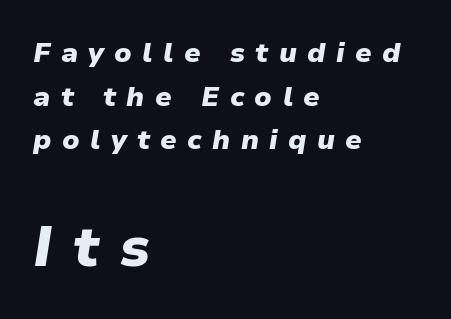
Q: Is the text bold? A: Yes.
Q: Is the text italic (slanted)? A: Yes, it leans right by about 9 degrees.
Q: Is the text underlined? A: No.
Q: How is the paragraph aligned? A: Left-aligned.
Q: Is the spacing between letters normal or unusually wide? A: Unusually wide.
Q: Is the spacing between lines tight, normal or loose? A: Normal.
Q: Which block of text is set in a larger size, the first (top) or the second (bottom)? A: The second (bottom) one.
Q: Width (condensed, normal, or wide)? A: Normal.
Q: Stroke contrast? A: Low.
Q: x-height? A: Medium.
Q: Monospaced? A: No.
